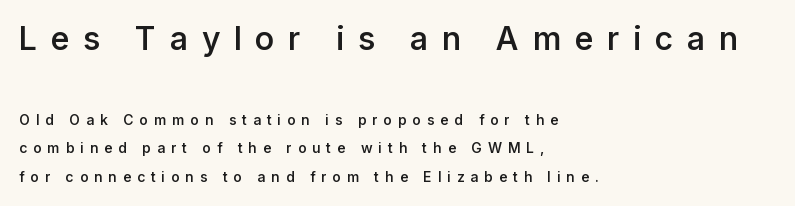
Notice how the passage keeps a crisp vertical edge on the left only. Visually, the top section dominates because its glyphs are scaled up. What kind of face is this? One without serifs — a sans. Emphasis by weight is partial: semibold.
